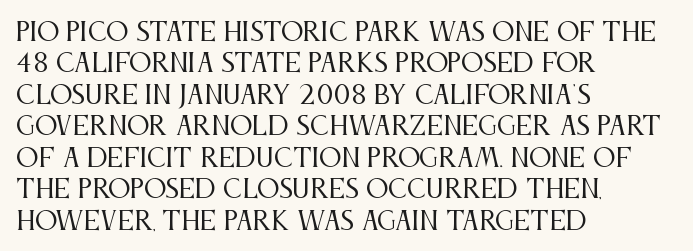
Q: Is the text bold? A: No.
Q: Is the text italic (slanted)? A: No, it is upright.
Q: Is the text underlined? A: No.
Q: How is the paragraph aligned? A: Left-aligned.
Q: Is the spacing between letters normal or unusually wide? A: Normal.
Q: Is the spacing between lines tight, normal or loose? A: Normal.
